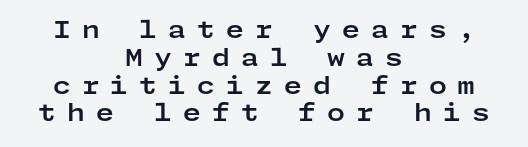
A full-strength bold gives these letters their thick strokes. Plain, unruled lines of type. Italic: no, the glyphs are upright roman. Each line is balanced around a shared central axis. There is plenty of visible air inserted between adjacent glyphs.
